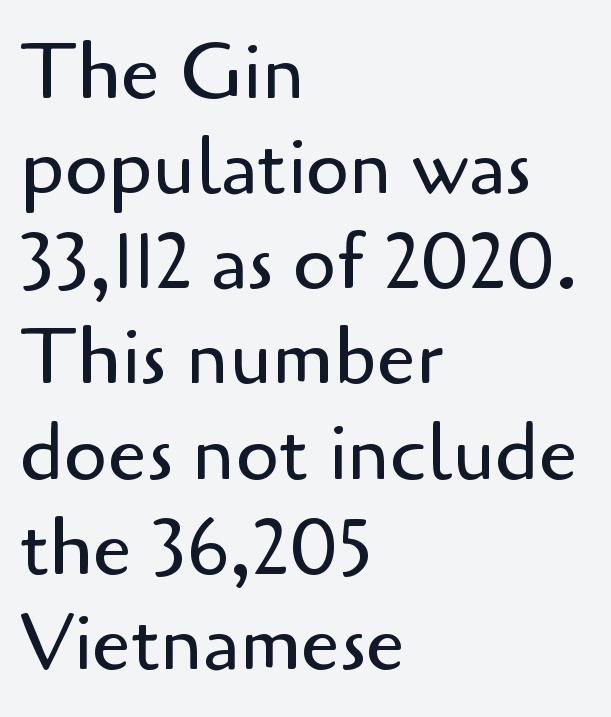
Compared with a centered layout, this one pins lines to the left instead. The area under the type is left untouched. The cut favours lightness, reaching ordinary text weight at its darkest. This sample uses an upright cut, with every glyph sitting square on the baseline.
